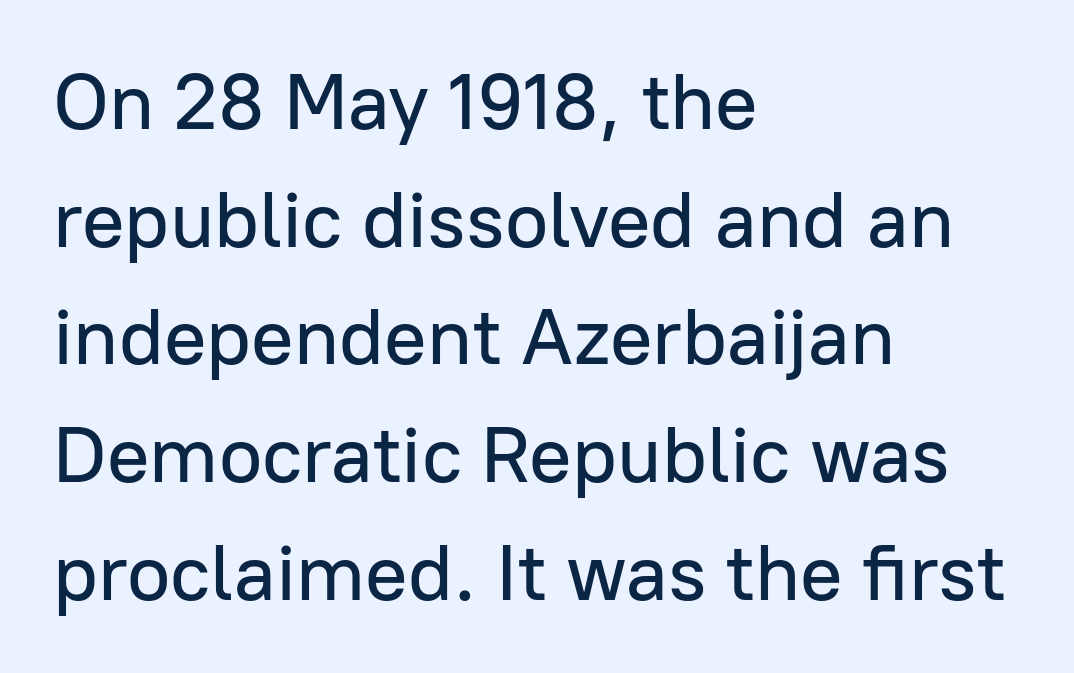
Q: Is the text italic (slanted)? A: No, it is upright.
Q: Is the typeface a serif or a sans-serif typeface? A: Sans-serif.
Q: Is the text underlined? A: No.
Q: How is the paragraph aligned? A: Left-aligned.
Q: Is the spacing between letters normal or unusually wide? A: Normal.
Q: Is the spacing between lines tight, normal or loose? A: Normal.
Q: Width (condensed, normal, or wide)? A: Normal.
Q: Stroke contrast? A: Low.
Q: x-height? A: Medium.
Q: Monospaced? A: No.
